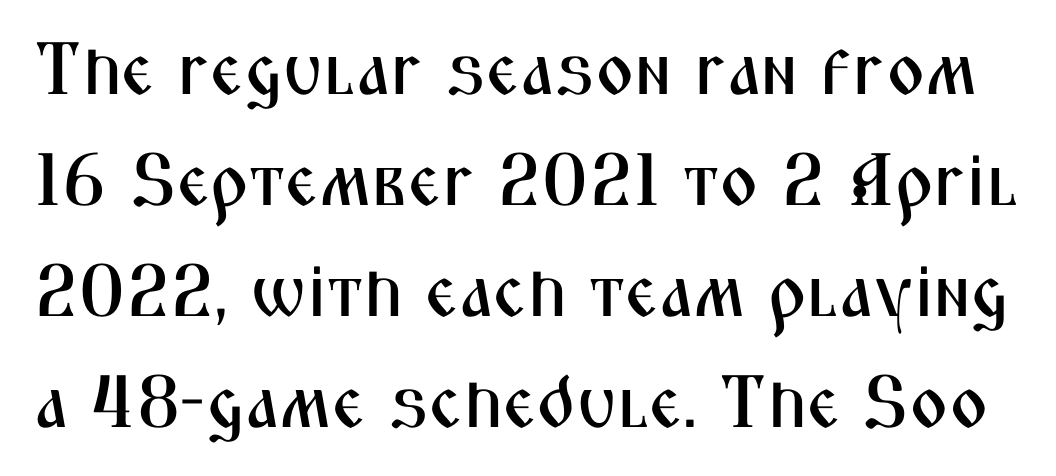
Q: Is the text italic (slanted)? A: No, it is upright.
Q: Is the typeface a serif or a sans-serif typeface? A: Sans-serif.
Q: Is the text underlined? A: No.
Q: Is the spacing between letters normal or unusually wide? A: Normal.
Q: Is the spacing between lines tight, normal or loose? A: Normal.
Q: Width (condensed, normal, or wide)? A: Condensed.
Q: Stroke contrast? A: Medium.
Q: x-height? A: Medium.
Q: Monospaced? A: No.
